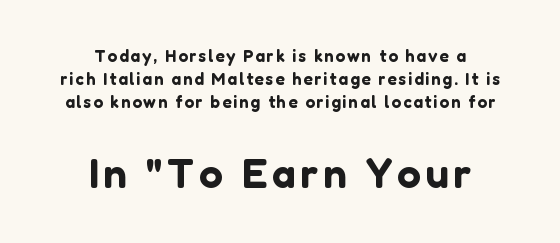
Q: Is the text italic (slanted)? A: No, it is upright.
Q: Is the typeface a serif or a sans-serif typeface? A: Sans-serif.
Q: Is the text underlined? A: No.
Q: How is the paragraph aligned? A: Centered.
Q: Is the spacing between lines tight, normal or loose? A: Normal.
Q: Which block of text is set in a larger size, the first (top) or the second (bottom)? A: The second (bottom) one.
Q: Width (condensed, normal, or wide)? A: Normal.
Q: Stroke contrast? A: Low.
Q: x-height? A: Medium.
Q: Monospaced? A: No.
